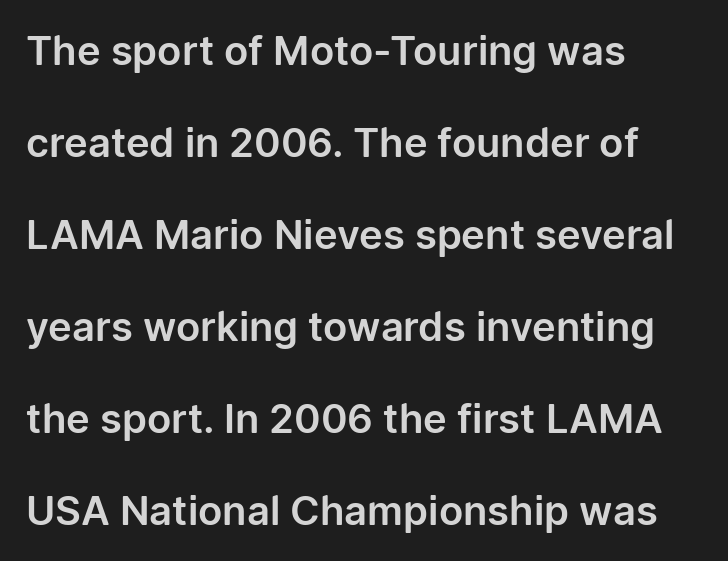
This rendering features lettering with no underline. Style check: upright. The letters advance in unequal steps, a hallmark of proportional type. This rendering employs a face without finishing strokes, i.e., a sans-serif. Vertical spacing — loose.
